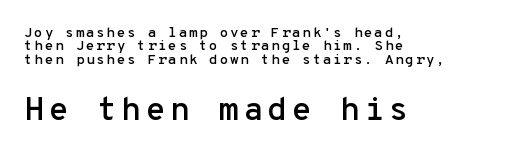
Q: Is the text italic (slanted)? A: No, it is upright.
Q: Is the typeface a serif or a sans-serif typeface? A: Sans-serif.
Q: Is the text underlined? A: No.
Q: How is the paragraph aligned? A: Left-aligned.
Q: Is the spacing between lines tight, normal or loose? A: Tight.
Q: Which block of text is set in a larger size, the first (top) or the second (bottom)? A: The second (bottom) one.
Q: Width (condensed, normal, or wide)? A: Normal.
Q: Stroke contrast? A: Low.
Q: x-height? A: Medium.
Q: Monospaced? A: Yes.
